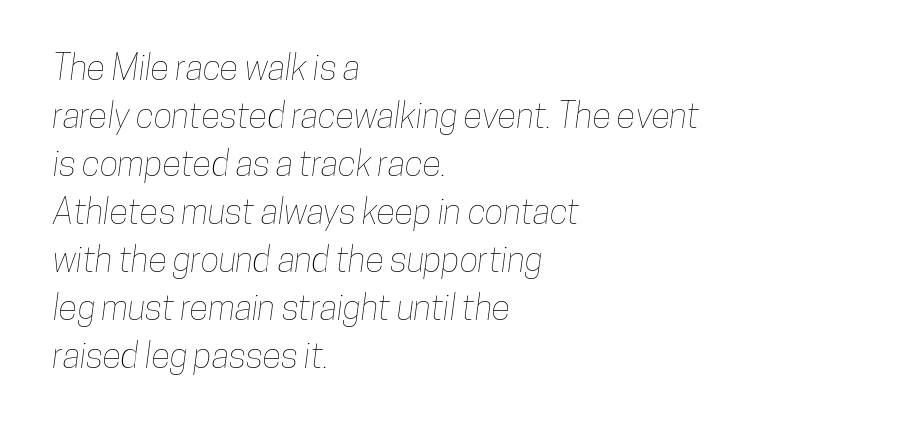
Q: Is the text underlined? A: No.
Q: How is the paragraph aligned? A: Left-aligned.
Q: Is the spacing between letters normal or unusually wide? A: Normal.
Q: Is the spacing between lines tight, normal or loose? A: Normal.
Q: Width (condensed, normal, or wide)? A: Condensed.
Q: Stroke contrast? A: Low.
Q: x-height? A: Medium.
Q: Monospaced? A: No.
